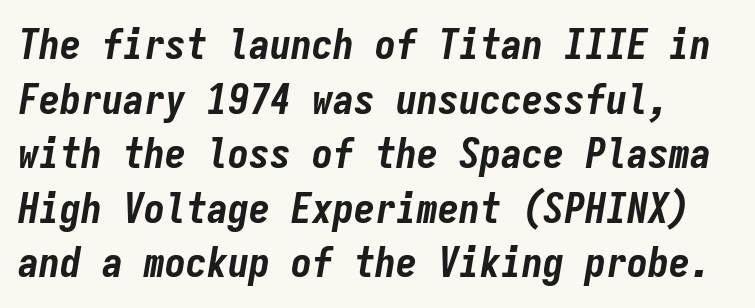
A normal amount of white space separates one row of letters from the next. Its strokes are broad and dark, the hallmark of bold type. Here the designer chose a console-style face with uniform glyph widths. Is the letter spacing exaggerated? No — it looks like the ordinary default. Descenders hang freely into open space.
